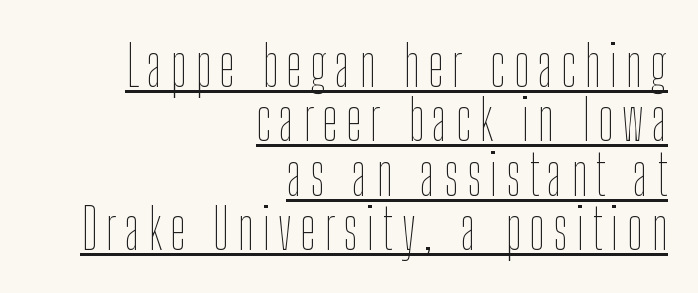
The image shows 56 px thin, condensed type, upright; set right-aligned, tight line spacing (0.97x), underlined; low stroke contrast and a medium x-height.
